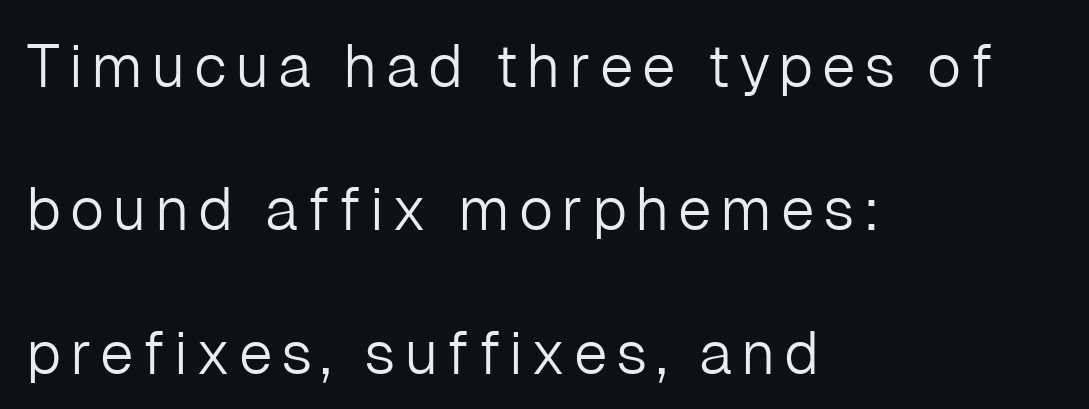
Q: Is the text bold? A: No.
Q: Is the text italic (slanted)? A: No, it is upright.
Q: Is the typeface a serif or a sans-serif typeface? A: Sans-serif.
Q: Is the text underlined? A: No.
Q: How is the paragraph aligned? A: Left-aligned.
Q: Is the spacing between lines tight, normal or loose? A: Loose.
Q: Width (condensed, normal, or wide)? A: Normal.
Q: Stroke contrast? A: Low.
Q: x-height? A: Medium.
Q: Monospaced? A: No.
